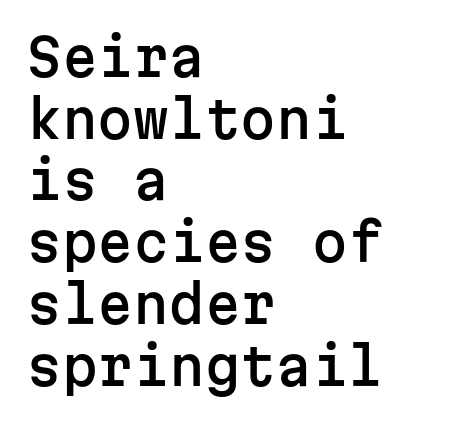
Do the characters align in a grid? Yes, the font is monospaced. The baseline area is clear. Italic: no, the glyphs are upright roman. The horizontal fit of the characters is conventional and even.
